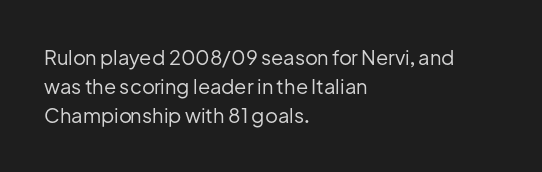
Beneath every word, the page is bare. Stems here are at most as thick as an everyday book face. When letters stand straight like this, we call the style roman or upright. This rendering leaves character spacing at its baseline value. The rendering uses a moderate line-height, typical for paragraphs.
